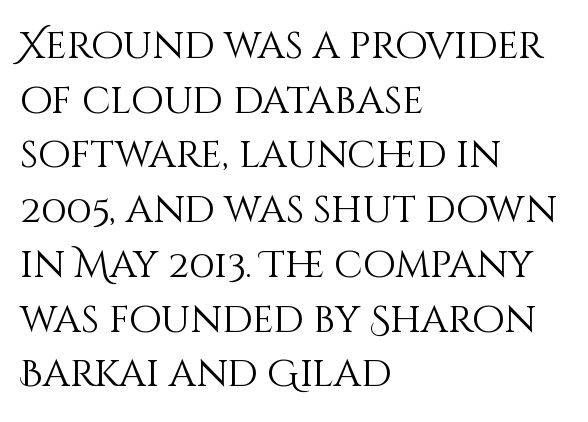
The passage shown is not bold in any degree. This sample is left-justified, so line endings fall wherever the words run out. It's the straight-up-and-down kind of type. The passage shown is typed in a proportional face where columns would drift. Anything drawn beneath the words? Only blank space.
